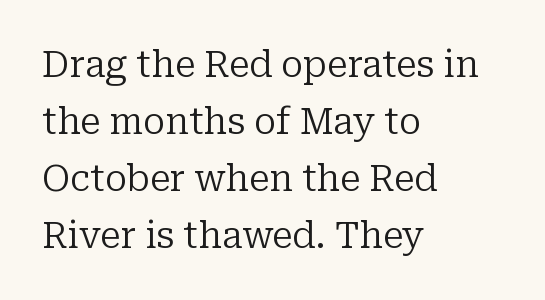
Q: Is the text bold? A: No.
Q: Is the text italic (slanted)? A: No, it is upright.
Q: Is the typeface a serif or a sans-serif typeface? A: Serif.
Q: Is the text underlined? A: No.
Q: How is the paragraph aligned? A: Left-aligned.
Q: Is the spacing between letters normal or unusually wide? A: Normal.
Q: Is the spacing between lines tight, normal or loose? A: Normal.
Q: Width (condensed, normal, or wide)? A: Normal.
Q: Stroke contrast? A: Low.
Q: x-height? A: Medium.
Q: Monospaced? A: No.
